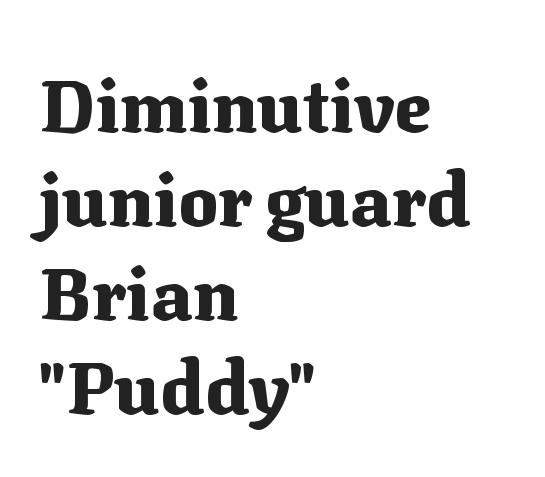
A bare baseline throughout the passage. Stroke thickness is high; the sample reads as a true bold. Unlike italic type, these characters show no tilt at all. Observe the ordinary spacing: letters are neighbours, not strangers.
